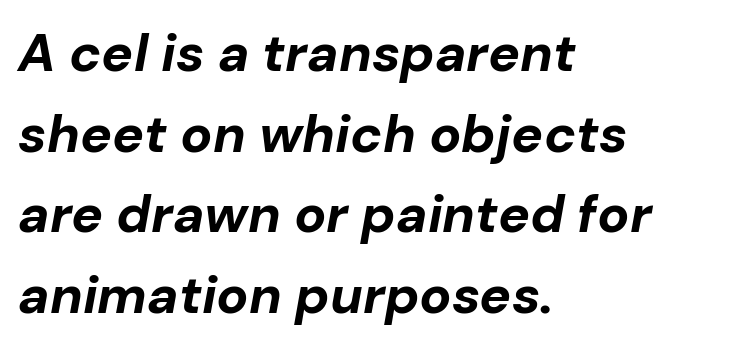
{"italic": "yes", "lean": "right", "slant_degrees": 10, "bold": "yes", "weight": "bold", "width": "normal", "stroke_contrast": "low", "x_height": "medium", "monospaced": "no", "underline": "no", "align": "left", "line_spacing": "normal", "line_spacing_ratio": 1.52, "letter_spacing": "normal", "letter_spacing_em": 0.0, "glyph_px": 53}
